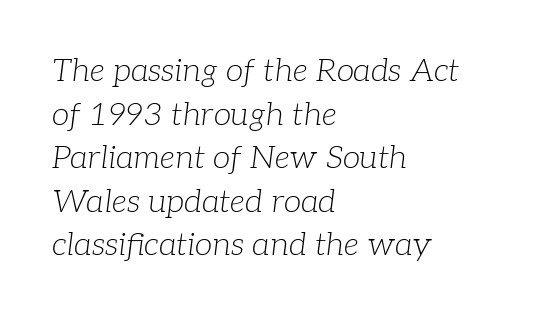
Summary of weight: not heavy and not bold. Between one letter and the next there's only the usual sliver of space. The letters advance in unequal steps, a hallmark of proportional type. The passage shown stacks its lines at a standard gap. A serif font was chosen for this passage. Rule under the text: the space is simply empty.
